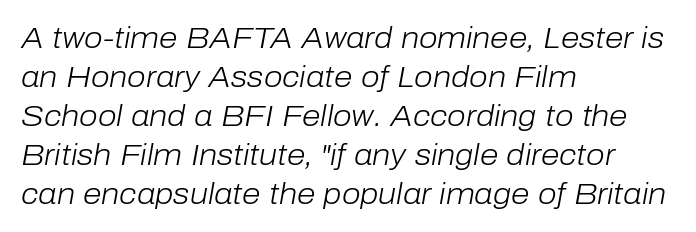
Q: Is the text bold? A: No.
Q: Is the text italic (slanted)? A: Yes, it leans right by about 10 degrees.
Q: Is the text underlined? A: No.
Q: How is the paragraph aligned? A: Left-aligned.
Q: Is the spacing between letters normal or unusually wide? A: Normal.
Q: Is the spacing between lines tight, normal or loose? A: Normal.
Q: Width (condensed, normal, or wide)? A: Normal.
Q: Stroke contrast? A: Low.
Q: x-height? A: Medium.
Q: Monospaced? A: No.
